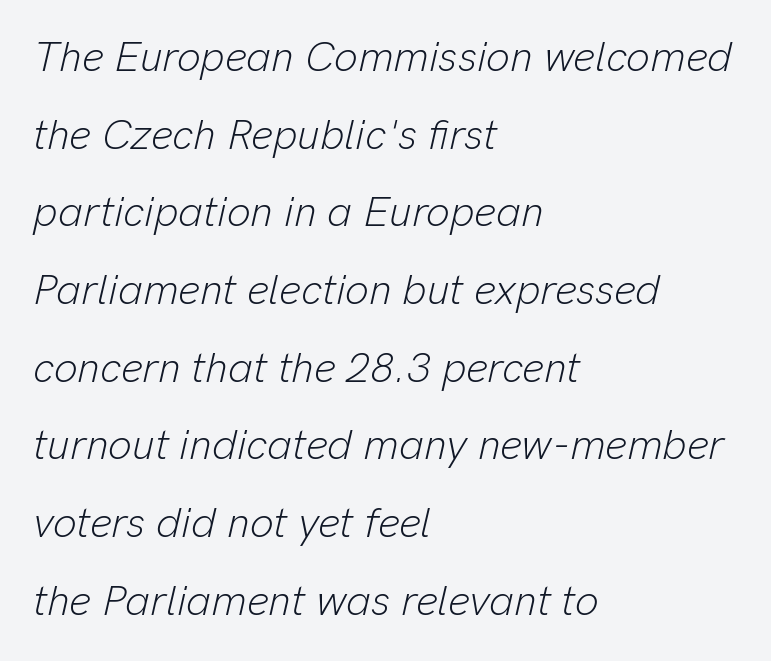
The image shows 42 px light type, italic (leaning right); set left-aligned, line spacing 1.85x, normal letter spacing, not underlined; low stroke contrast and a medium x-height.
